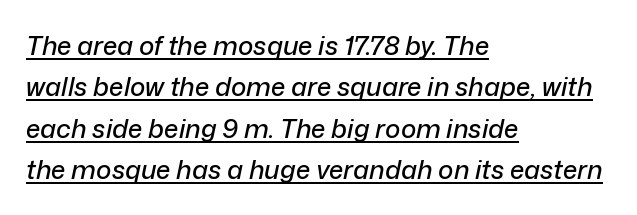
The image shows 26 px text type, italic (leaning right); set left-aligned, normal line spacing (1.59x), normal letter spacing, underlined.
